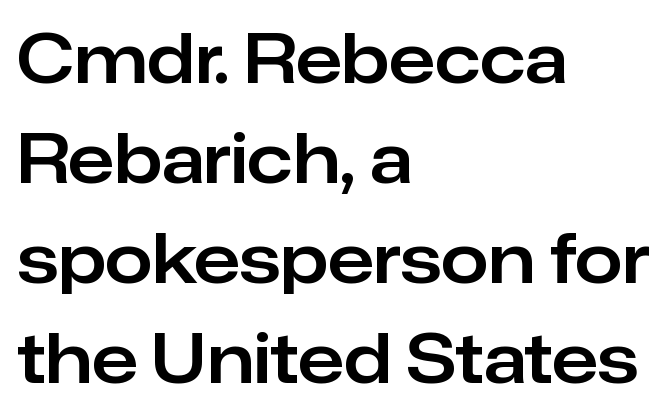
Q: Is the text italic (slanted)? A: No, it is upright.
Q: Is the typeface a serif or a sans-serif typeface? A: Sans-serif.
Q: Is the text underlined? A: No.
Q: How is the paragraph aligned? A: Left-aligned.
Q: Is the spacing between letters normal or unusually wide? A: Normal.
Q: Is the spacing between lines tight, normal or loose? A: Normal.
Q: Width (condensed, normal, or wide)? A: Normal.
Q: Stroke contrast? A: Low.
Q: x-height? A: Medium.
Q: Monospaced? A: No.
